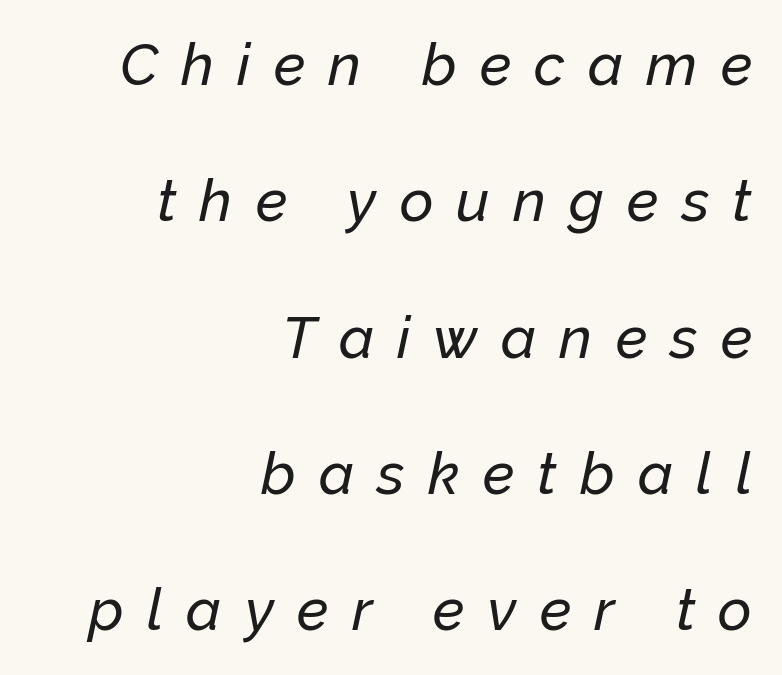
The image shows 58 px text type, italic (leaning right); set right-aligned, loose line spacing (2.35x), unusually wide letter spacing (+0.4 em), not underlined; low stroke contrast and a medium x-height.
